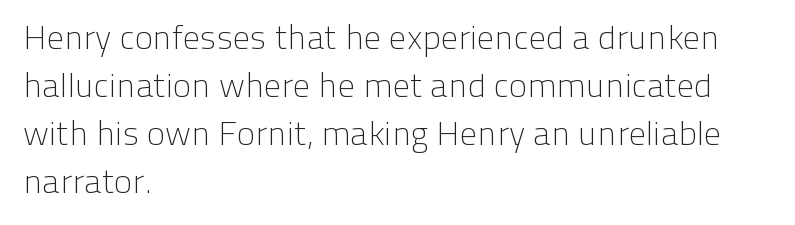
Look at the bottom of the vertical strokes: they stop flat, with no serifs. Just letters on the line, the space beneath them empty. Varying glyph widths throughout — classic text-font behaviour. Left-aligned paragraph, ragged on the right. Short note: letters normally spaced. The typesetting does not lean heavy: it is not bold.
